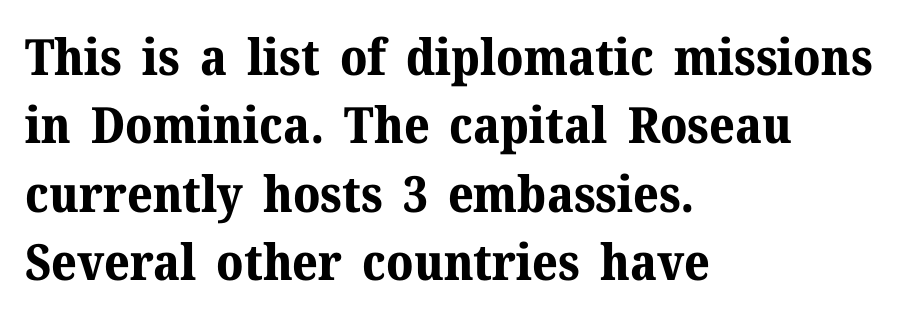
{"serif": "yes", "italic": "no", "bold": "yes", "weight": "bold", "width": "normal", "stroke_contrast": "medium", "x_height": "medium", "monospaced": "no", "underline": "no", "align": "left", "line_spacing": "normal", "line_spacing_ratio": 1.37, "letter_spacing": "normal", "letter_spacing_em": 0.0, "glyph_px": 50}
